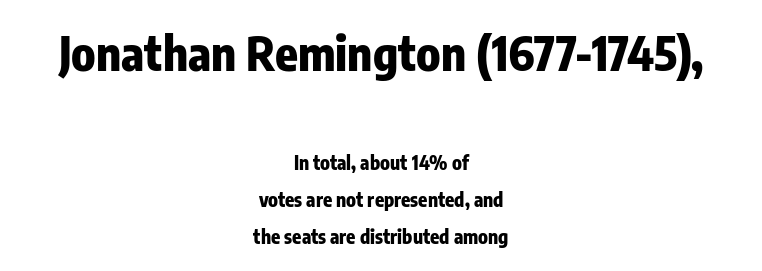
Q: Is the text bold? A: Yes.
Q: Is the text italic (slanted)? A: No, it is upright.
Q: Is the typeface a serif or a sans-serif typeface? A: Sans-serif.
Q: Is the text underlined? A: No.
Q: How is the paragraph aligned? A: Centered.
Q: Is the spacing between letters normal or unusually wide? A: Normal.
Q: Is the spacing between lines tight, normal or loose? A: Loose.
Q: Which block of text is set in a larger size, the first (top) or the second (bottom)? A: The first (top) one.
Q: Width (condensed, normal, or wide)? A: Condensed.
Q: Stroke contrast? A: Low.
Q: x-height? A: Medium.
Q: Monospaced? A: No.
